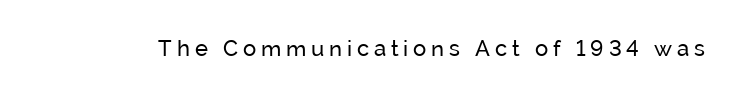
The font is comparable to plain body text, perhaps lighter. The font's upright variant was chosen for this text. The gaps between neighbouring characters are conspicuously large. Rule under the text: the space is simply empty.
